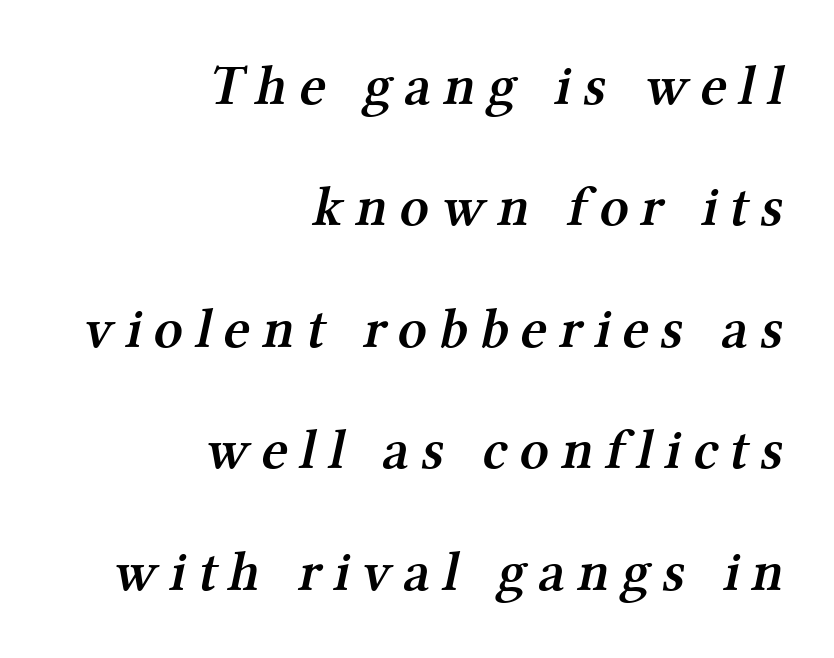
Q: Is the text bold? A: Semi-bold.
Q: Is the typeface a serif or a sans-serif typeface? A: Serif.
Q: Is the text underlined? A: No.
Q: How is the paragraph aligned? A: Right-aligned.
Q: Is the spacing between letters normal or unusually wide? A: Unusually wide.
Q: Is the spacing between lines tight, normal or loose? A: Loose.
Q: Width (condensed, normal, or wide)? A: Normal.
Q: Stroke contrast? A: Medium.
Q: x-height? A: Medium.
Q: Monospaced? A: No.
